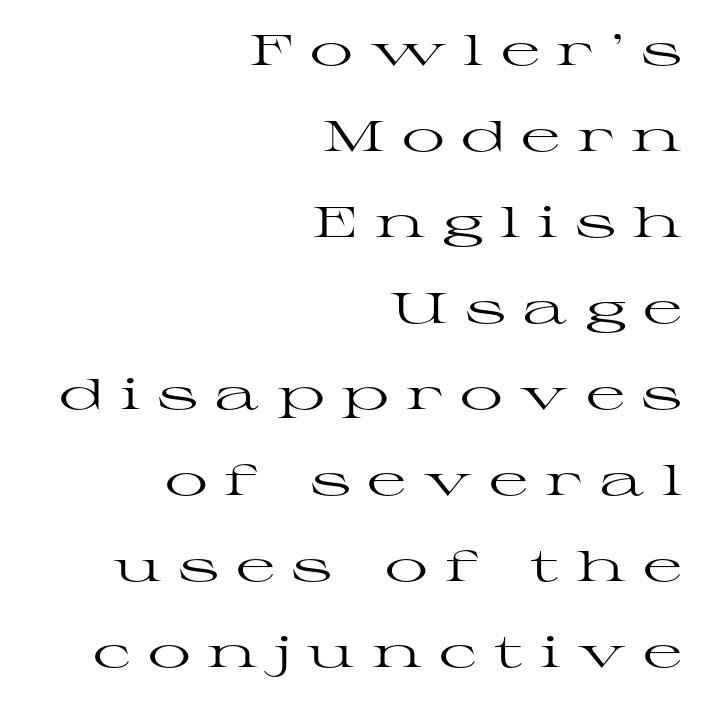
Q: Is the text bold? A: No.
Q: Is the text italic (slanted)? A: No, it is upright.
Q: Is the typeface a serif or a sans-serif typeface? A: Serif.
Q: Is the text underlined? A: No.
Q: How is the paragraph aligned? A: Right-aligned.
Q: Is the spacing between letters normal or unusually wide? A: Unusually wide.
Q: Is the spacing between lines tight, normal or loose? A: Loose.
Q: Width (condensed, normal, or wide)? A: Wide.
Q: Stroke contrast? A: High.
Q: x-height? A: Medium.
Q: Monospaced? A: No.
